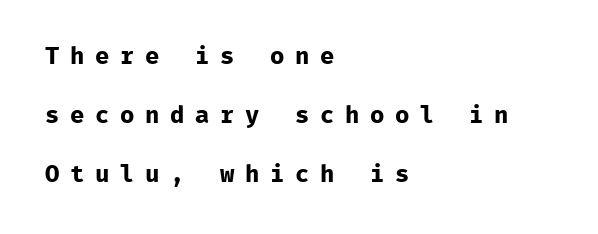
Italic: no, the glyphs are upright roman. The typesetter chose a ragged-right arrangement here. One glance says open: line gaps are wider than usual. The glyphs have the mass of a bold cut.
